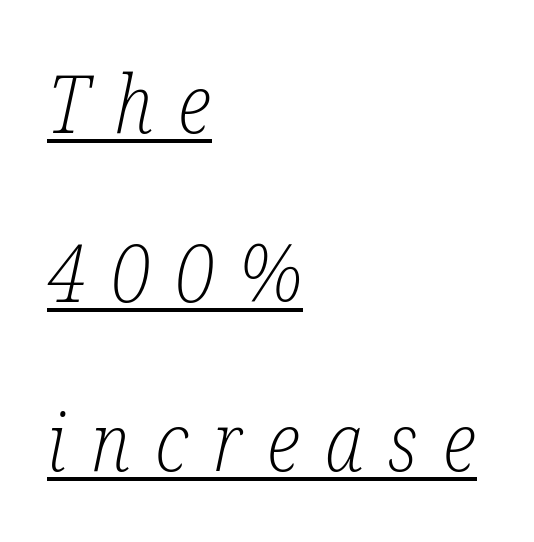
Q: Is the text bold? A: No.
Q: Is the text italic (slanted)? A: Yes, it leans right by about 12 degrees.
Q: Is the typeface a serif or a sans-serif typeface? A: Serif.
Q: Is the text underlined? A: Yes.
Q: How is the paragraph aligned? A: Left-aligned.
Q: Is the spacing between letters normal or unusually wide? A: Unusually wide.
Q: Is the spacing between lines tight, normal or loose? A: Loose.
Q: Width (condensed, normal, or wide)? A: Condensed.
Q: Stroke contrast? A: Low.
Q: x-height? A: Medium.
Q: Monospaced? A: No.
